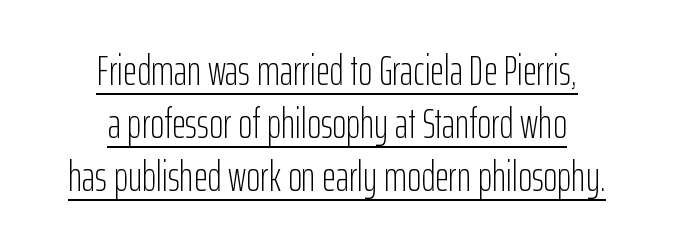
{"serif": "no", "italic": "no", "bold": "no", "weight": "light", "width": "condensed", "stroke_contrast": "low", "x_height": "medium", "monospaced": "no", "underline": "yes", "align": "center", "line_spacing_ratio": 1.23, "letter_spacing": "normal", "letter_spacing_em": 0.0, "glyph_px": 43}
